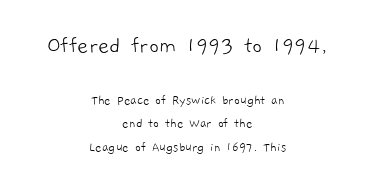
The image shows 24 px text type; set centered, normal line spacing (1.68x), normal letter spacing, not underlined; the first (top) block is 1.71x larger.
